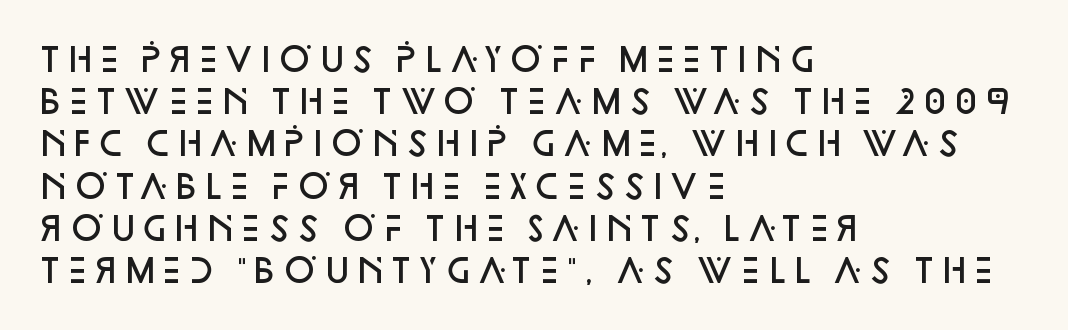
The image shows 32 px semibold sans-serif type, upright; set left-aligned, normal line spacing (1.32x), normal letter spacing, not underlined; low stroke contrast and a large x-height.
